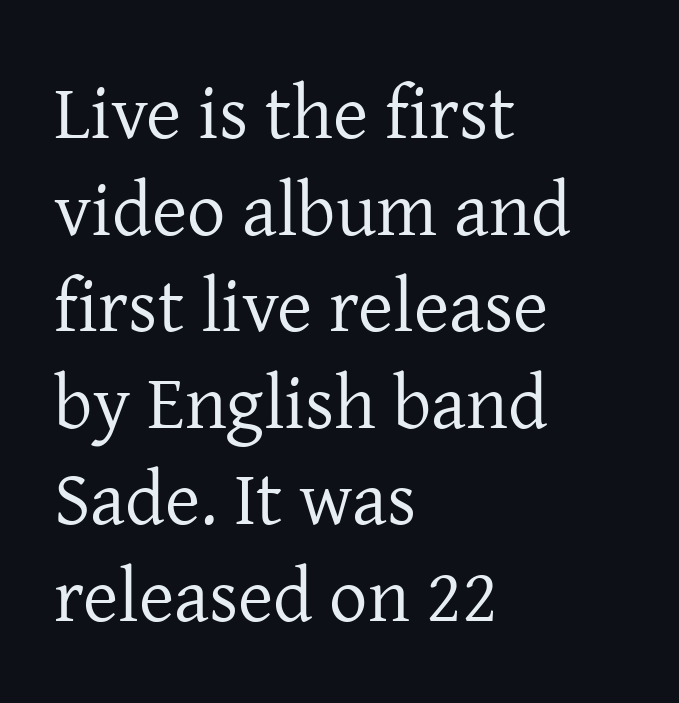
The image shows 76 px regular-weight serif type, upright; set left-aligned, normal line spacing (1.27x), normal letter spacing, not underlined; low stroke contrast and a medium x-height.
